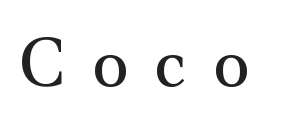
The image shows 67 px regular-weight serif type, upright; set unusually wide letter spacing (+0.39 em), not underlined; medium stroke contrast and a small x-height.
